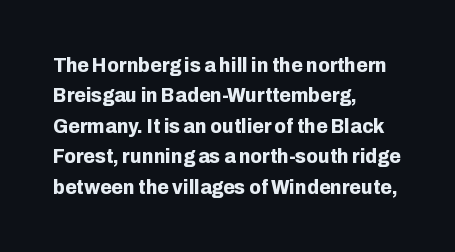
The image shows 21 px bold type, upright; set left-aligned, normal line spacing (1.45x), normal letter spacing, not underlined.
